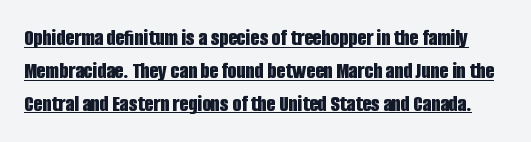
Q: Is the text bold? A: Yes.
Q: Is the text italic (slanted)? A: No, it is upright.
Q: Is the text underlined? A: Yes.
Q: Is the spacing between letters normal or unusually wide? A: Normal.
Q: Is the spacing between lines tight, normal or loose? A: Normal.
